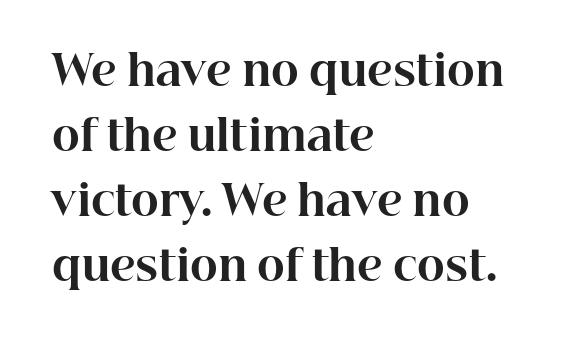
This rendering features lettering with no underline. I'd describe the lettering as bold — thick and assertive. The lines are quadded left. Compared with typical body copy, the letter spacing here is the same.
